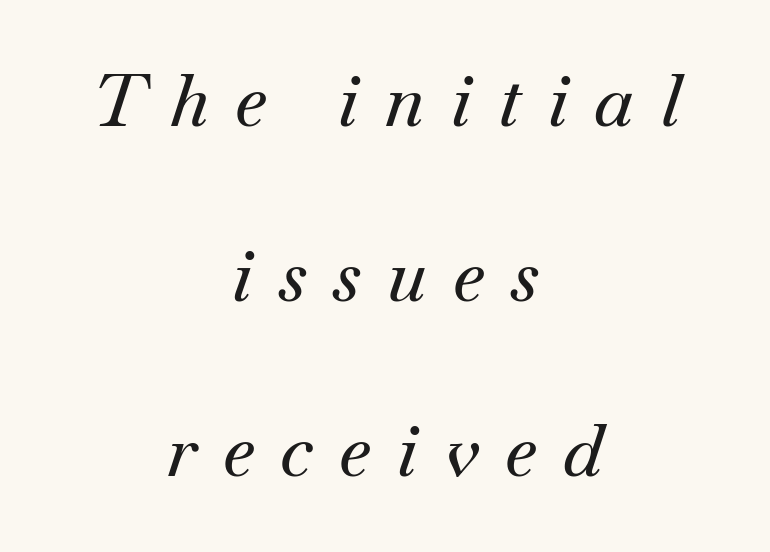
Looks like regular typesetting: each glyph gets only the width it needs. This rendering uses center alignment, leaving both contours irregular but symmetric. The space beneath each line is pristine and unruled. These lines are composed in type with serifs. A typesetter would call this heavily tracked-out type.
